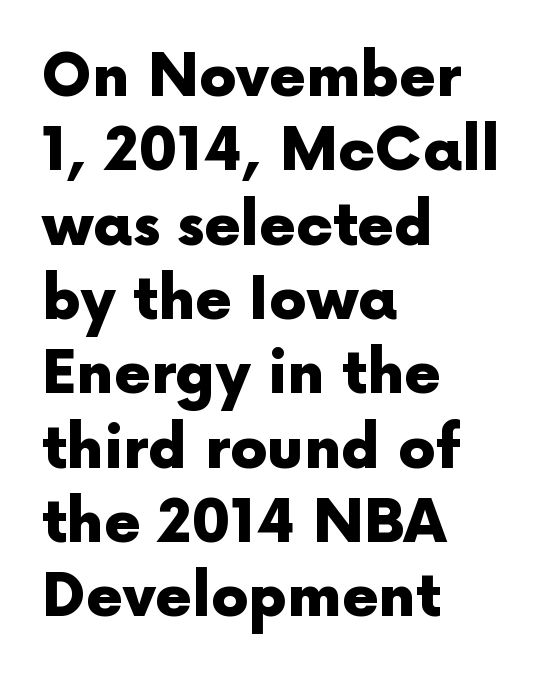
Q: Is the text bold? A: Yes.
Q: Is the text italic (slanted)? A: No, it is upright.
Q: Is the typeface a serif or a sans-serif typeface? A: Sans-serif.
Q: Is the text underlined? A: No.
Q: How is the paragraph aligned? A: Left-aligned.
Q: Is the spacing between letters normal or unusually wide? A: Normal.
Q: Is the spacing between lines tight, normal or loose? A: Normal.
Q: Width (condensed, normal, or wide)? A: Normal.
Q: x-height? A: Medium.
Q: Monospaced? A: No.
